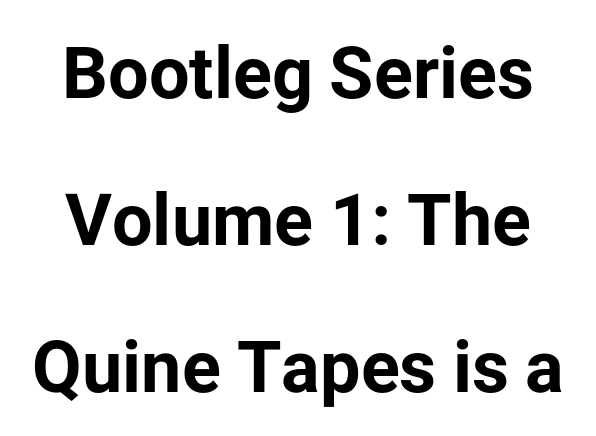
The image shows 72 px bold sans-serif type, upright; set centered, loose line spacing (2.04x), normal letter spacing, not underlined; low stroke contrast and a medium x-height.
